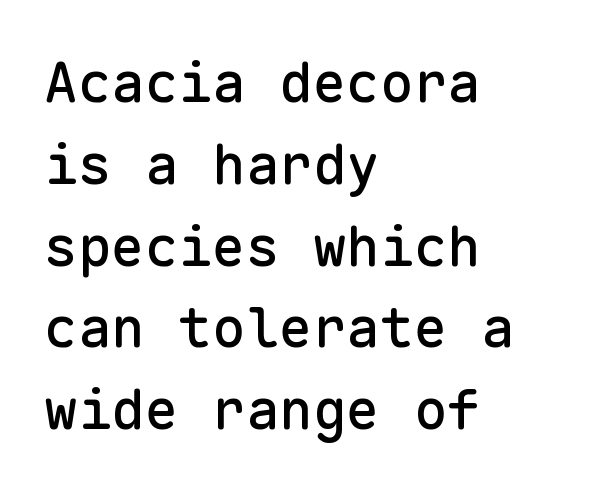
Q: Is the text italic (slanted)? A: No, it is upright.
Q: Is the typeface a serif or a sans-serif typeface? A: Sans-serif.
Q: Is the text underlined? A: No.
Q: How is the paragraph aligned? A: Left-aligned.
Q: Is the spacing between letters normal or unusually wide? A: Normal.
Q: Is the spacing between lines tight, normal or loose? A: Normal.
Q: Width (condensed, normal, or wide)? A: Normal.
Q: Stroke contrast? A: Low.
Q: x-height? A: Medium.
Q: Monospaced? A: Yes.
